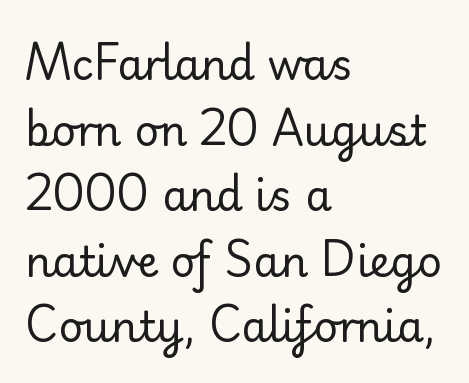
Q: Is the text bold? A: No.
Q: Is the text italic (slanted)? A: No, it is upright.
Q: Is the typeface a serif or a sans-serif typeface? A: Sans-serif.
Q: Is the text underlined? A: No.
Q: How is the paragraph aligned? A: Left-aligned.
Q: Is the spacing between letters normal or unusually wide? A: Normal.
Q: Is the spacing between lines tight, normal or loose? A: Normal.
Q: Width (condensed, normal, or wide)? A: Normal.
Q: Stroke contrast? A: Low.
Q: x-height? A: Small.
Q: Monospaced? A: No.
